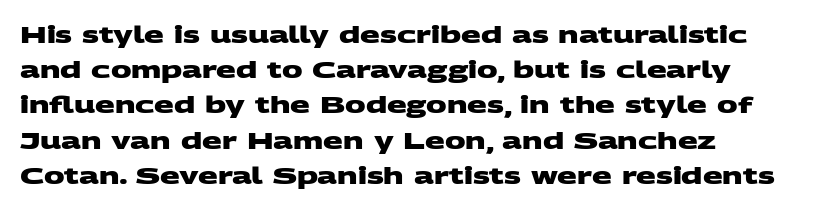
The image shows 23 px bold type; set left-aligned, normal line spacing (1.53x), normal letter spacing, not underlined.
